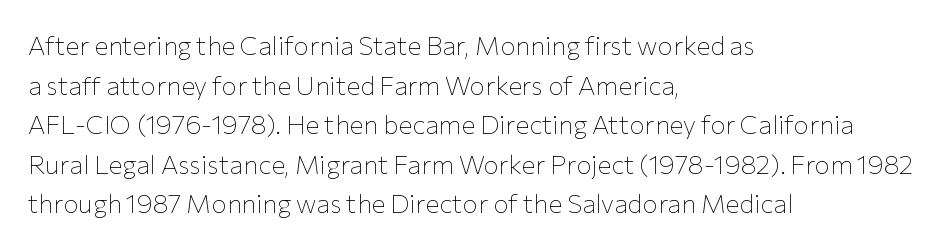
The image shows 26 px text type, upright; set left-aligned, normal line spacing (1.52x), normal letter spacing, not underlined.
